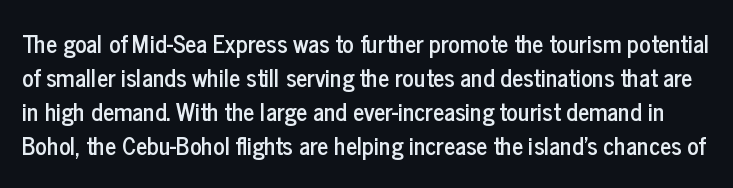
{"italic": "no", "underline": "no", "line_spacing": "normal", "line_spacing_ratio": 1.42, "letter_spacing": "normal", "letter_spacing_em": 0.0, "glyph_px": 24}
